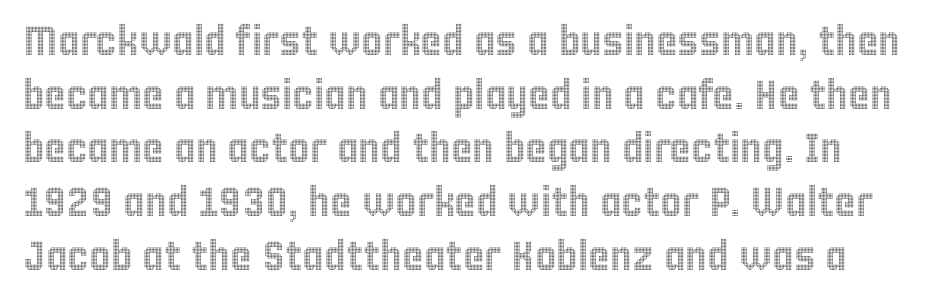
The image shows 41 px condensed type, upright; set normal line spacing (1.31x), normal letter spacing, not underlined; a large x-height.
